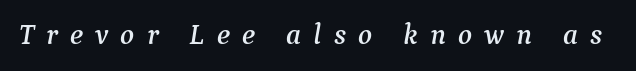
The image shows 29 px serif type, italic (leaning right); set unusually wide letter spacing (+0.42 em), not underlined; medium stroke contrast and a medium x-height.
